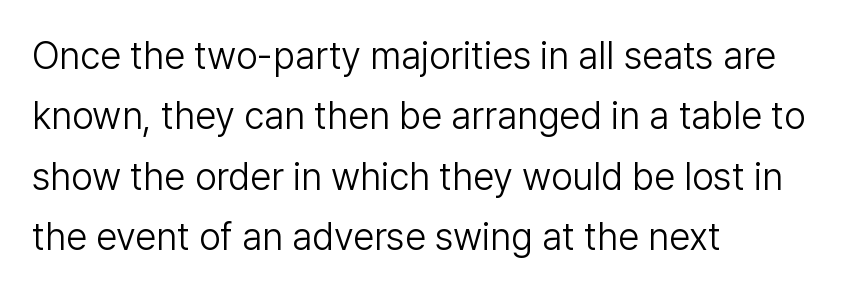
{"serif": "no", "italic": "no", "bold": "no", "weight": "light", "width": "normal", "stroke_contrast": "low", "x_height": "medium", "monospaced": "no", "underline": "no", "align": "left", "line_spacing": "normal", "line_spacing_ratio": 1.59, "letter_spacing": "normal", "letter_spacing_em": 0.0, "glyph_px": 38}
